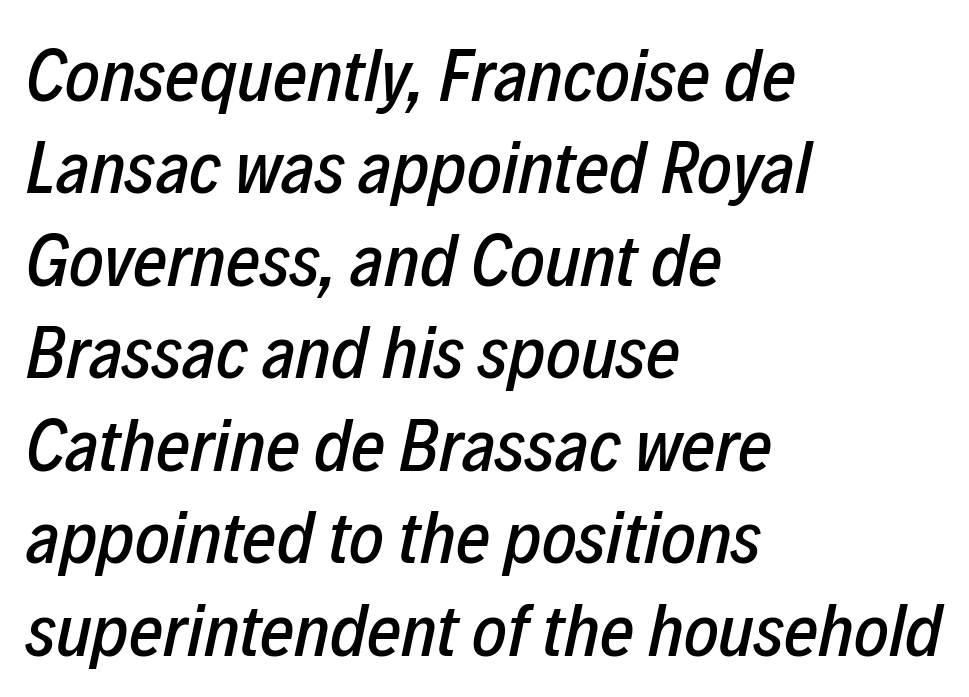
{"italic": "yes", "lean": "right", "slant_degrees": 12, "width": "condensed", "stroke_contrast": "low", "x_height": "medium", "monospaced": "no", "underline": "no", "align": "left", "line_spacing": "normal", "line_spacing_ratio": 1.25, "letter_spacing": "normal", "letter_spacing_em": 0.0, "glyph_px": 74}
